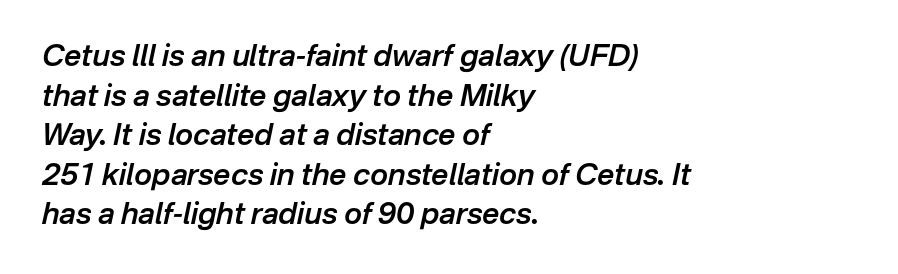
Q: Is the text bold? A: Semi-bold.
Q: Is the text italic (slanted)? A: Yes, it leans right by about 12 degrees.
Q: Is the text underlined? A: No.
Q: How is the paragraph aligned? A: Left-aligned.
Q: Is the spacing between letters normal or unusually wide? A: Normal.
Q: Is the spacing between lines tight, normal or loose? A: Normal.
Q: Width (condensed, normal, or wide)? A: Normal.
Q: Stroke contrast? A: Low.
Q: x-height? A: Medium.
Q: Monospaced? A: No.
